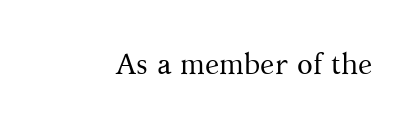
Q: Is the text bold? A: No.
Q: Is the text italic (slanted)? A: No, it is upright.
Q: Is the typeface a serif or a sans-serif typeface? A: Serif.
Q: Is the text underlined? A: No.
Q: Is the spacing between letters normal or unusually wide? A: Normal.
Q: Width (condensed, normal, or wide)? A: Normal.
Q: Stroke contrast? A: Medium.
Q: x-height? A: Medium.
Q: Monospaced? A: No.
